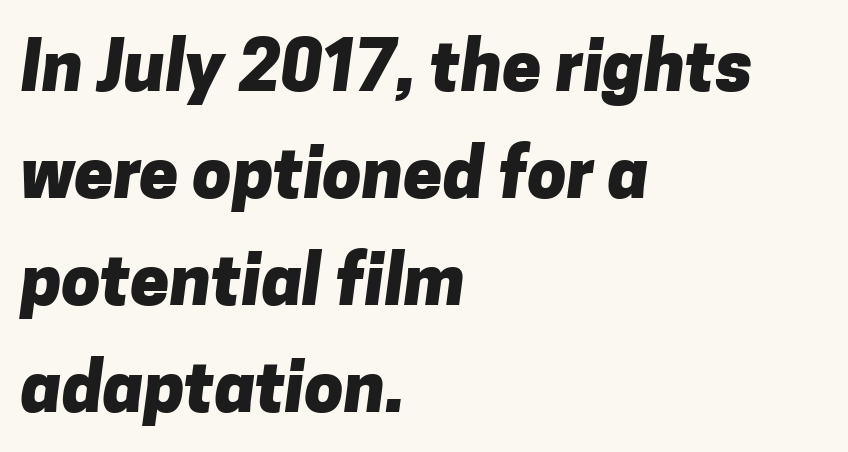
Q: Is the text bold? A: Yes.
Q: Is the typeface a serif or a sans-serif typeface? A: Sans-serif.
Q: Is the text underlined? A: No.
Q: How is the paragraph aligned? A: Left-aligned.
Q: Is the spacing between letters normal or unusually wide? A: Normal.
Q: Is the spacing between lines tight, normal or loose? A: Normal.
Q: Width (condensed, normal, or wide)? A: Normal.
Q: Stroke contrast? A: Low.
Q: x-height? A: Medium.
Q: Monospaced? A: No.
